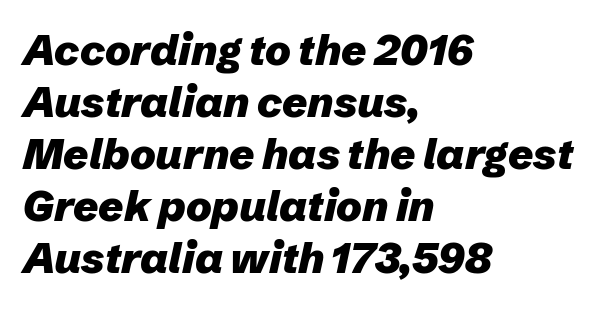
The image shows 43 px heavy type, italic (leaning right); set left-aligned, line spacing 1.21x, normal letter spacing, not underlined; low stroke contrast and a medium x-height.
